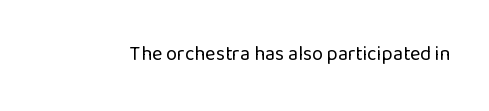
The image shows 20 px text type, upright; set normal letter spacing, not underlined.
